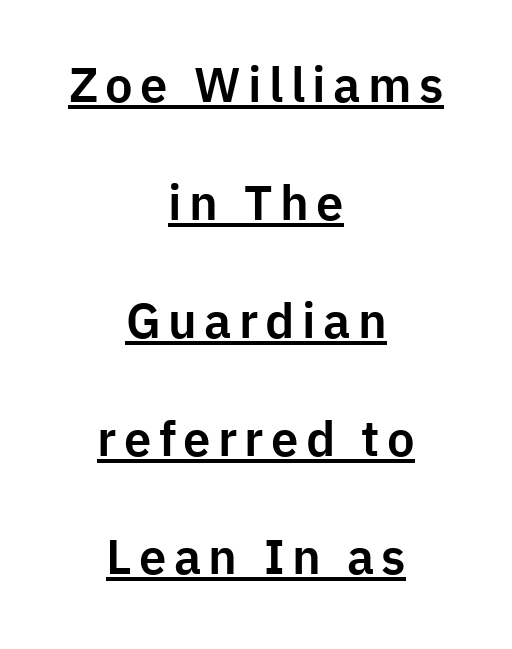
Q: Is the text italic (slanted)? A: No, it is upright.
Q: Is the typeface a serif or a sans-serif typeface? A: Sans-serif.
Q: Is the text underlined? A: Yes.
Q: How is the paragraph aligned? A: Centered.
Q: Is the spacing between lines tight, normal or loose? A: Loose.
Q: Width (condensed, normal, or wide)? A: Normal.
Q: Stroke contrast? A: Low.
Q: x-height? A: Medium.
Q: Monospaced? A: No.
